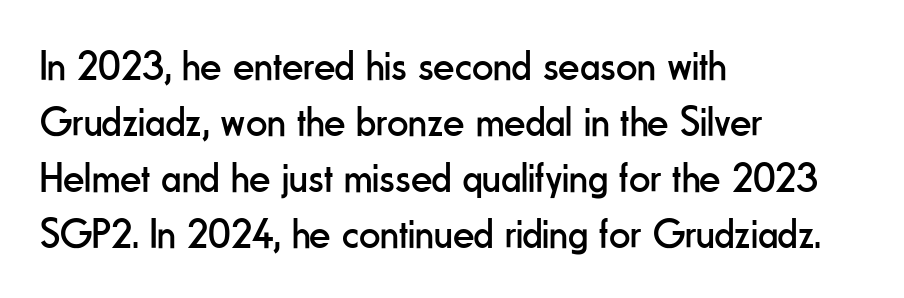
The image shows 42 px regular-weight, condensed sans-serif type, upright; set left-aligned, normal line spacing (1.33x), normal letter spacing, not underlined; low stroke contrast and a small x-height.
